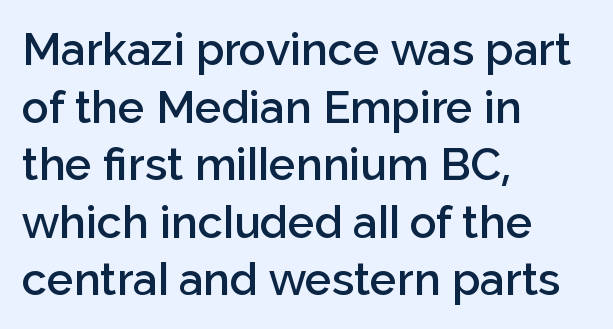
{"serif": "no", "italic": "no", "bold": "semi", "weight": "semibold", "width": "normal", "stroke_contrast": "low", "x_height": "medium", "monospaced": "no", "underline": "no", "align": "left", "line_spacing": "normal", "line_spacing_ratio": 1.28, "letter_spacing": "normal", "letter_spacing_em": 0.0, "glyph_px": 45}
